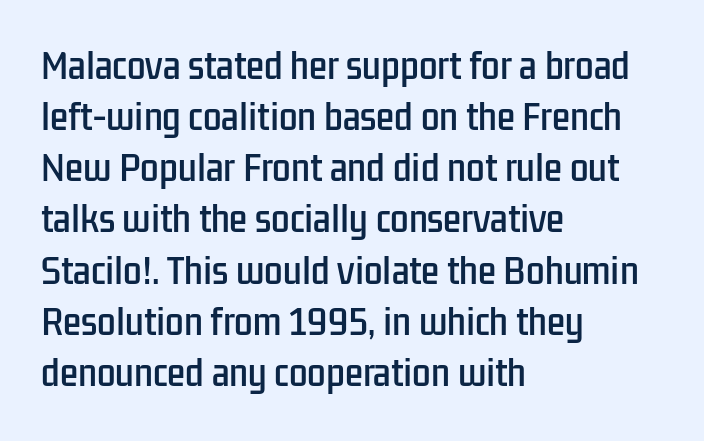
A clean baseline with only descenders dipping below it. Is the block centered? No — it sits flush against the left margin. How are the letters spaced? Ordinarily, with no added tracking. Italic: no, the glyphs are upright roman. The font family rendered here belongs to the sans-serif group.
